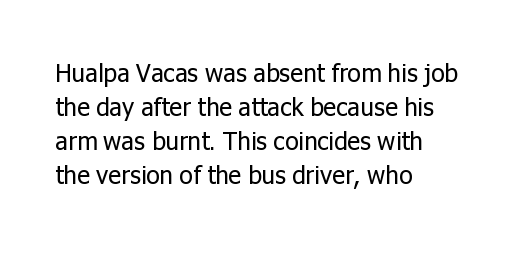
The image shows 25 px text type, upright; set left-aligned, normal line spacing (1.36x), normal letter spacing, not underlined.
